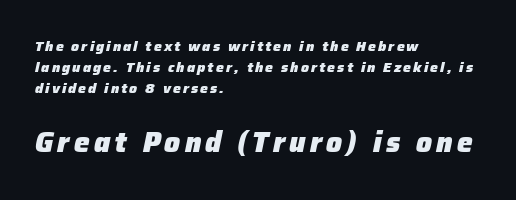
In terms of posture, this sample is oblique. Underlining? Definitely not there. Whoever set this made the second block the dominant, larger element. Think of a printed novel: that variable character pitch is what you see here. Regular leading. All the whitespace from short lines collects on the right.
